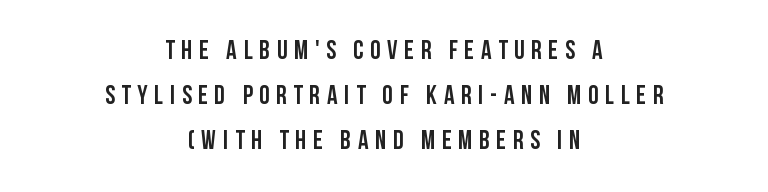
{"italic": "no", "underline": "no", "align": "center", "line_spacing_ratio": 1.73, "letter_spacing": "wide", "letter_spacing_em": 0.26, "glyph_px": 26}
